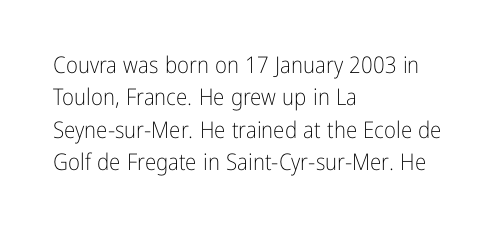
Q: Is the text bold? A: No.
Q: Is the text italic (slanted)? A: No, it is upright.
Q: Is the text underlined? A: No.
Q: How is the paragraph aligned? A: Left-aligned.
Q: Is the spacing between letters normal or unusually wide? A: Normal.
Q: Is the spacing between lines tight, normal or loose? A: Normal.
